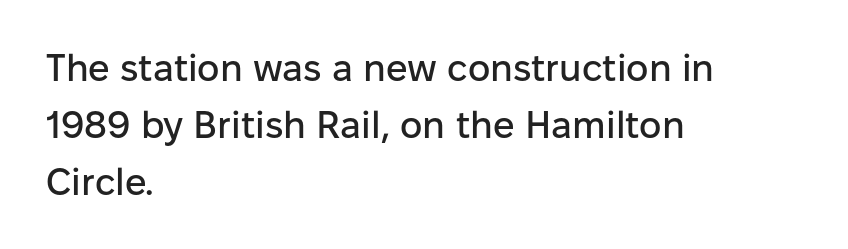
{"serif": "no", "italic": "no", "width": "normal", "stroke_contrast": "low", "x_height": "medium", "monospaced": "no", "underline": "no", "align": "left", "line_spacing": "normal", "line_spacing_ratio": 1.5, "letter_spacing": "normal", "letter_spacing_em": 0.0, "glyph_px": 38}
